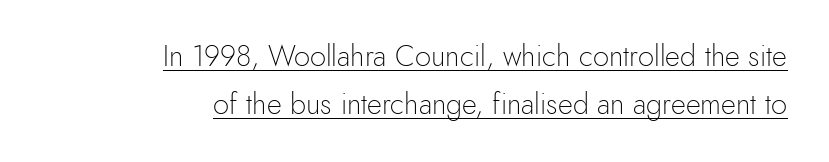
{"serif": "no", "italic": "no", "bold": "no", "weight": "light", "width": "normal", "x_height": "small", "monospaced": "no", "underline": "yes", "align": "right", "line_spacing": "normal", "line_spacing_ratio": 1.65, "letter_spacing": "normal", "letter_spacing_em": 0.0, "glyph_px": 29}
